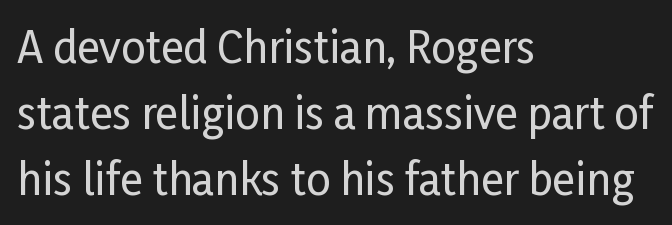
{"serif": "no", "italic": "no", "width": "condensed", "stroke_contrast": "low", "x_height": "medium", "monospaced": "no", "underline": "no", "align": "left", "line_spacing": "normal", "line_spacing_ratio": 1.54, "letter_spacing": "normal", "letter_spacing_em": 0.0, "glyph_px": 43}
